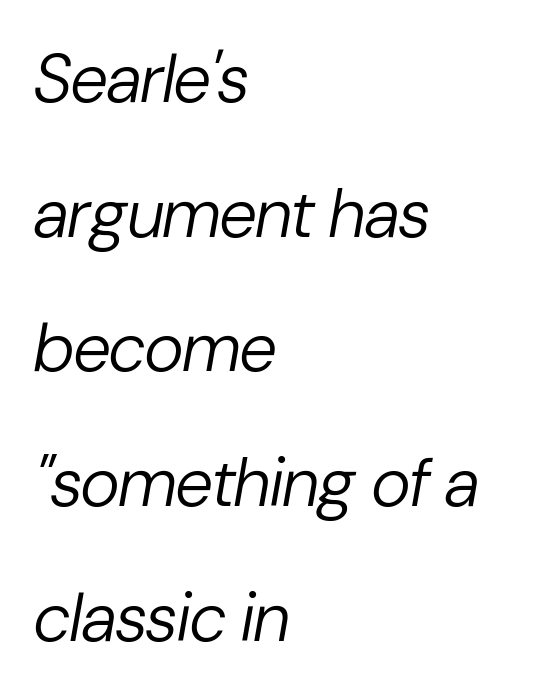
Quick note: interline space is abundant. Note the varied advance widths — an 'i' is clearly narrower than an 'm'. Compared with a typical body face, this is equally light or lighter still. Check the space under the baseline: it is left empty. In terms of posture, this sample is oblique. Spacing between characters is what you'd get straight out of the box.
